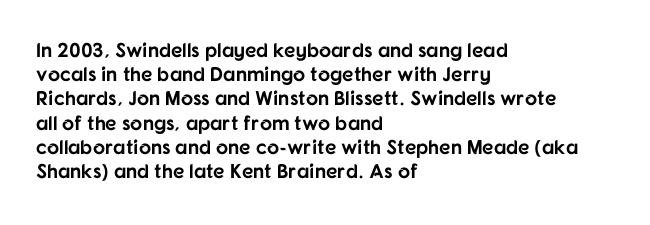
Q: Is the text bold? A: Yes.
Q: Is the text italic (slanted)? A: No, it is upright.
Q: Is the text underlined? A: No.
Q: How is the paragraph aligned? A: Left-aligned.
Q: Is the spacing between letters normal or unusually wide? A: Normal.
